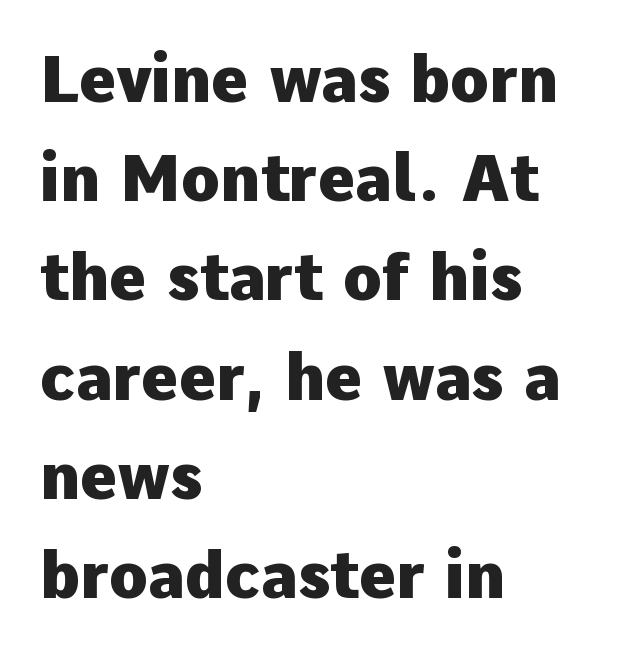
Q: Is the text bold? A: Yes.
Q: Is the text italic (slanted)? A: No, it is upright.
Q: Is the typeface a serif or a sans-serif typeface? A: Sans-serif.
Q: Is the text underlined? A: No.
Q: How is the paragraph aligned? A: Left-aligned.
Q: Is the spacing between letters normal or unusually wide? A: Normal.
Q: Is the spacing between lines tight, normal or loose? A: Normal.
Q: Width (condensed, normal, or wide)? A: Normal.
Q: Stroke contrast? A: Low.
Q: x-height? A: Medium.
Q: Monospaced? A: No.
